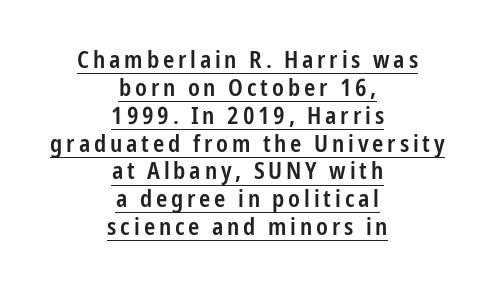
{"italic": "no", "bold": "semi", "underline": "yes", "align": "center", "line_spacing_ratio": 1.16, "glyph_px": 24}
